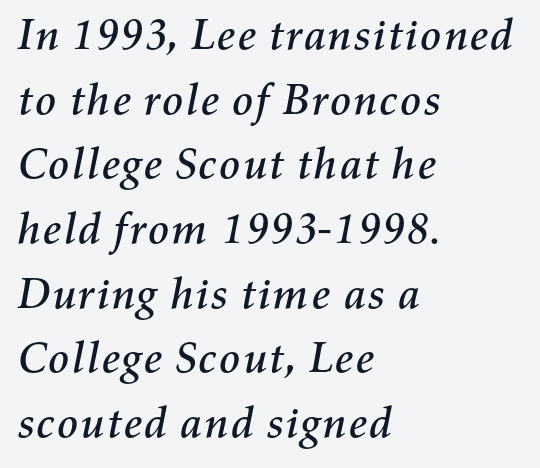
Q: Is the text italic (slanted)? A: Yes, it leans right by about 11 degrees.
Q: Is the text underlined? A: No.
Q: How is the paragraph aligned? A: Left-aligned.
Q: Is the spacing between letters normal or unusually wide? A: Normal.
Q: Is the spacing between lines tight, normal or loose? A: Normal.
Q: Width (condensed, normal, or wide)? A: Normal.
Q: Stroke contrast? A: Medium.
Q: x-height? A: Medium.
Q: Monospaced? A: No.
